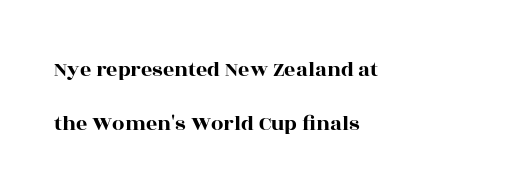
The gap between lines stays unmarked. Notice the wide empty band between every row — that's loose leading. These lines keep a tight, regular rhythm from letter to letter. Nope, not italic — everything's standing straight.
